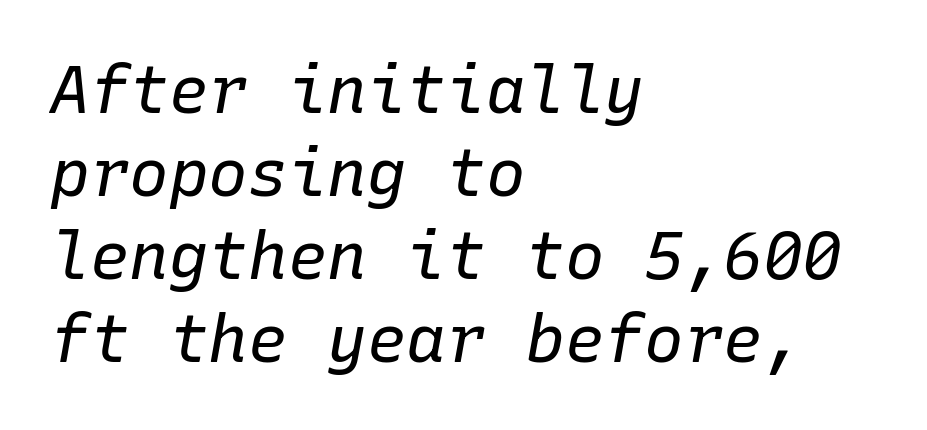
The image shows 66 px regular-weight type, italic (leaning right), monospaced; set left-aligned, normal line spacing (1.26x), normal letter spacing, not underlined; low stroke contrast and a medium x-height.
